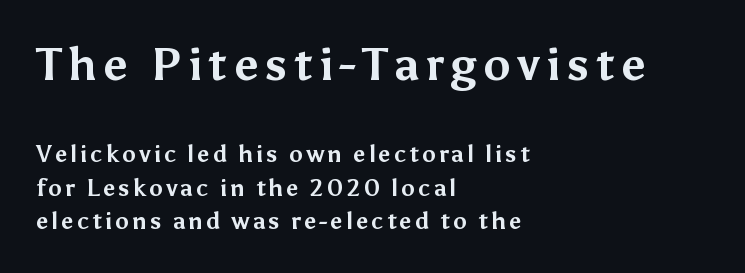
{"serif": "no", "italic": "no", "bold": "yes", "weight": "bold", "width": "normal", "stroke_contrast": "medium", "x_height": "medium", "monospaced": "no", "underline": "no", "align": "left", "line_spacing": "normal", "line_spacing_ratio": 1.46, "larger_block": "first", "size_ratio": 2.0, "glyph_px": 46}
